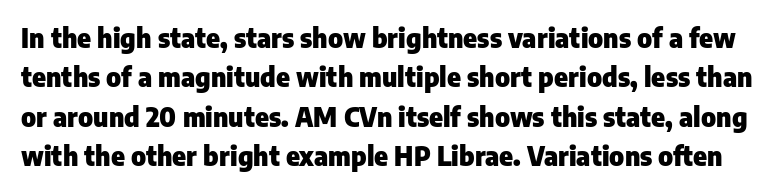
{"italic": "no", "bold": "yes", "underline": "no", "line_spacing": "normal", "line_spacing_ratio": 1.51, "letter_spacing": "normal", "letter_spacing_em": 0.0, "glyph_px": 26}
